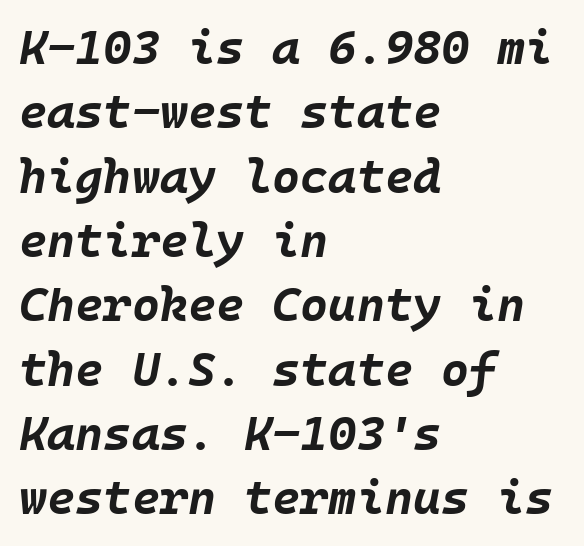
Q: Is the text bold? A: Yes.
Q: Is the text italic (slanted)? A: Yes, it leans right by about 10 degrees.
Q: Is the text underlined? A: No.
Q: How is the paragraph aligned? A: Left-aligned.
Q: Is the spacing between letters normal or unusually wide? A: Normal.
Q: Is the spacing between lines tight, normal or loose? A: Normal.
Q: Width (condensed, normal, or wide)? A: Normal.
Q: Stroke contrast? A: Low.
Q: x-height? A: Large.
